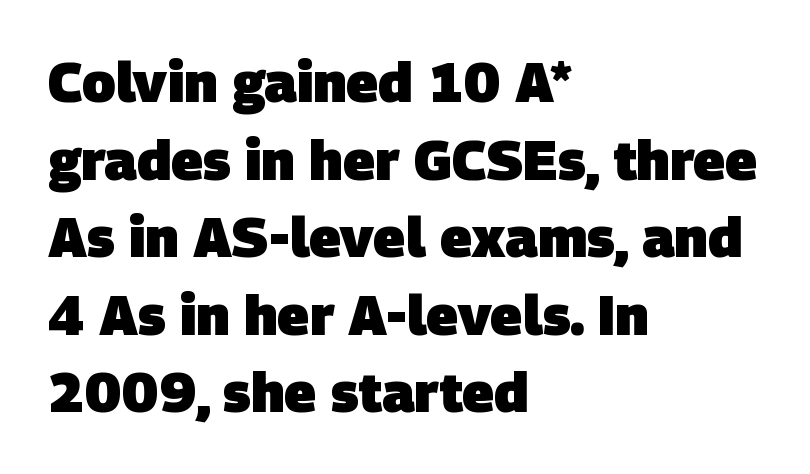
{"serif": "no", "bold": "yes", "weight": "heavy", "width": "normal", "stroke_contrast": "low", "x_height": "large", "monospaced": "no", "underline": "no", "align": "left", "line_spacing": "normal", "line_spacing_ratio": 1.41, "letter_spacing": "normal", "letter_spacing_em": 0.0, "glyph_px": 55}
